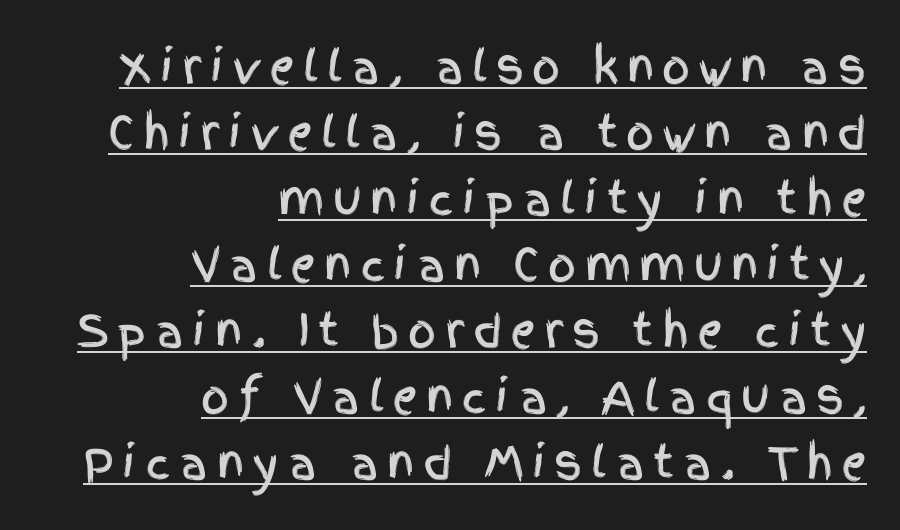
Q: Is the text italic (slanted)? A: No, it is upright.
Q: Is the typeface a serif or a sans-serif typeface? A: Sans-serif.
Q: Is the text underlined? A: Yes.
Q: How is the paragraph aligned? A: Right-aligned.
Q: Is the spacing between lines tight, normal or loose? A: Normal.
Q: Width (condensed, normal, or wide)? A: Condensed.
Q: x-height? A: Large.
Q: Monospaced? A: No.
